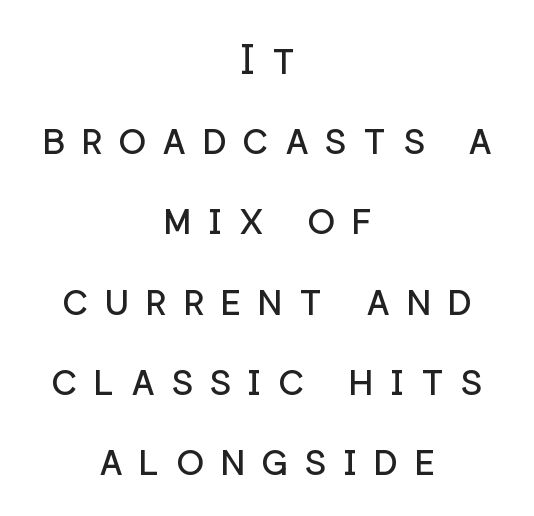
The image shows 42 px regular-weight sans-serif type, upright; set centered, loose line spacing (1.91x), unusually wide letter spacing (+0.37 em), not underlined; low stroke contrast and a medium x-height.
